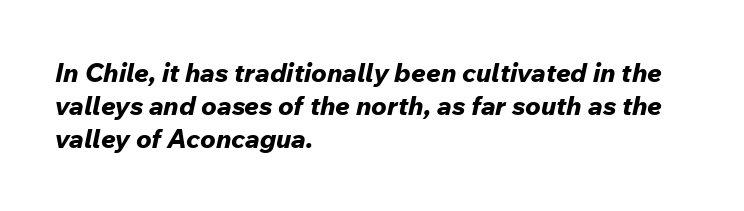
{"italic": "yes", "lean": "right", "slant_degrees": 12, "bold": "yes", "underline": "no", "align": "left", "line_spacing": "normal", "line_spacing_ratio": 1.27, "letter_spacing": "normal", "letter_spacing_em": 0.0, "glyph_px": 26}
